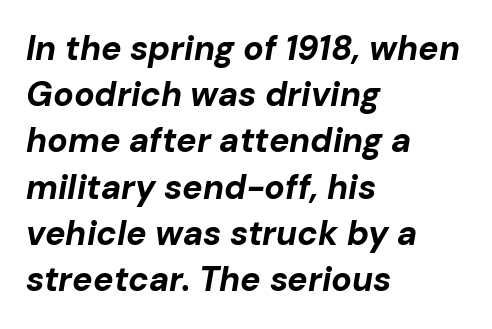
Q: Is the text bold? A: Yes.
Q: Is the text italic (slanted)? A: Yes, it leans right by about 10 degrees.
Q: Is the text underlined? A: No.
Q: How is the paragraph aligned? A: Left-aligned.
Q: Is the spacing between letters normal or unusually wide? A: Normal.
Q: Is the spacing between lines tight, normal or loose? A: Normal.
Q: Width (condensed, normal, or wide)? A: Normal.
Q: Stroke contrast? A: Low.
Q: x-height? A: Medium.
Q: Monospaced? A: No.
